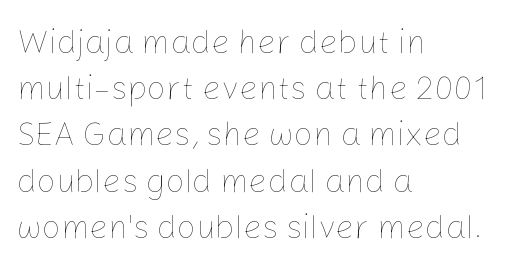
Is the letter spacing exaggerated? No — it looks like the ordinary default. The passage shown is typed in a proportional face where columns would drift. Words float on clear page, feet unadorned. These lines are set flush left with a ragged right edge. The letters stand straight up with perfectly vertical stems.
